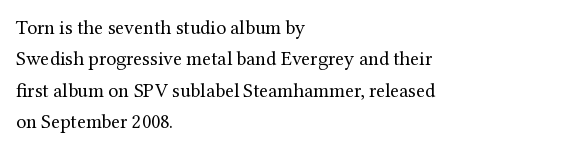
Q: Is the text bold? A: No.
Q: Is the text italic (slanted)? A: No, it is upright.
Q: Is the text underlined? A: No.
Q: How is the paragraph aligned? A: Left-aligned.
Q: Is the spacing between letters normal or unusually wide? A: Normal.
Q: Is the spacing between lines tight, normal or loose? A: Normal.
